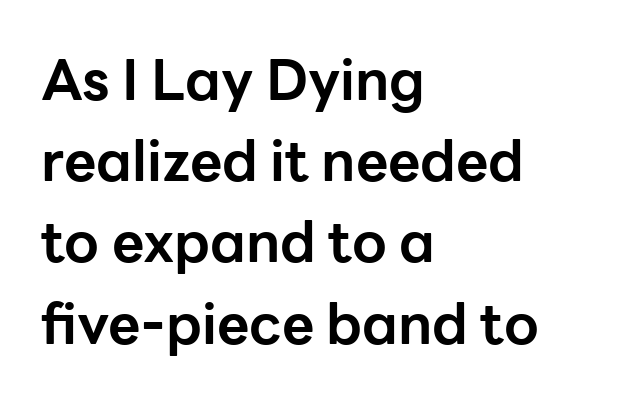
The image shows 56 px bold sans-serif type, upright; set left-aligned, normal line spacing (1.45x), normal letter spacing, not underlined; low stroke contrast and a medium x-height.
